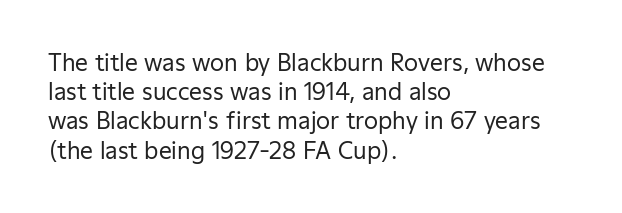
The image shows 23 px text type, upright; set left-aligned, normal line spacing (1.27x), normal letter spacing, not underlined.
